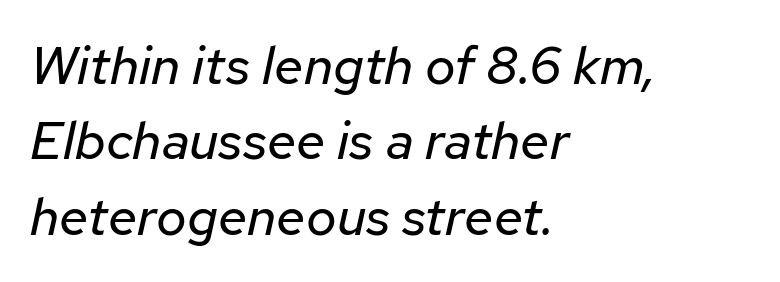
Plain, unruled lines of type. The font is comparable to plain body text, perhaps lighter. Think of a printed novel: that variable character pitch is what you see here. Does the leading feel generous? No, just average. A typesetter would mark this as italic.
